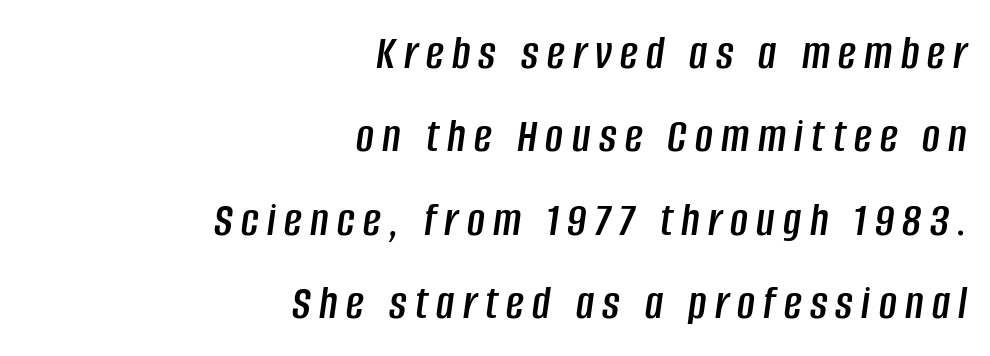
This block has exactly the height ordinary leading produces. These lines are rendered in a variable-pitch font. The glyphs look as if they've been sheared to an angle. Short and long lines alike share a common ending point at right. Any mark beneath the type? The region is blank.
